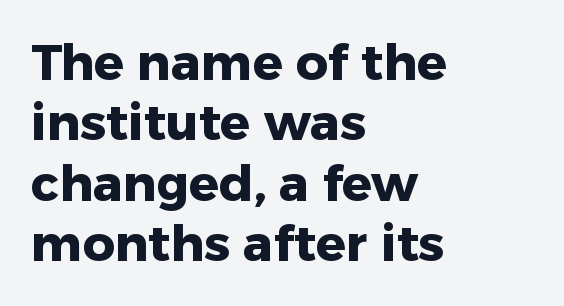
Q: Is the text bold? A: Yes.
Q: Is the text italic (slanted)? A: No, it is upright.
Q: Is the typeface a serif or a sans-serif typeface? A: Sans-serif.
Q: Is the text underlined? A: No.
Q: How is the paragraph aligned? A: Left-aligned.
Q: Is the spacing between letters normal or unusually wide? A: Normal.
Q: Width (condensed, normal, or wide)? A: Normal.
Q: Stroke contrast? A: Low.
Q: x-height? A: Medium.
Q: Monospaced? A: No.
